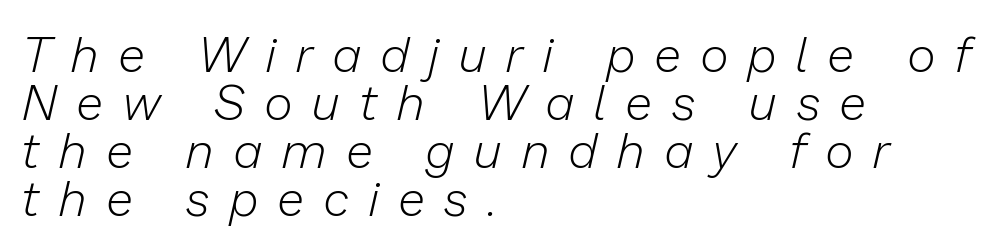
Decoration check: the copy has no underline. The axis of the letterforms is tilted away from vertical. This sample has the flowing, uneven cadence of proportional lettering. Does the copy run flush right? No — it runs flush left.
